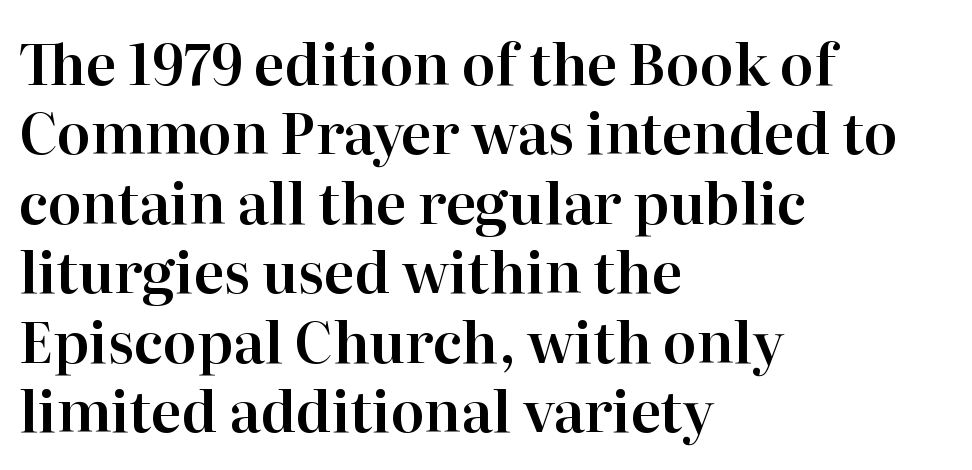
Compared with typical body copy, the letter spacing here is the same. Horizontal alignment here is leftward, the default for most running prose. Small tapered or slab feet sit at the stroke ends, so this counts as serif. Character widths vary here, with narrow letters taking less room than wide ones. Upright lettering throughout.
